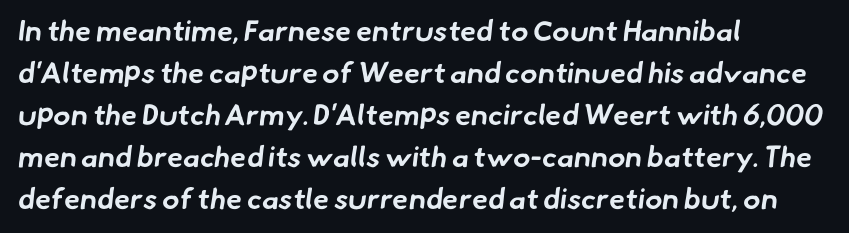
The image shows 29 px bold sans-serif type; set left-aligned, normal line spacing (1.45x), normal letter spacing, not underlined; low stroke contrast and a small x-height.
